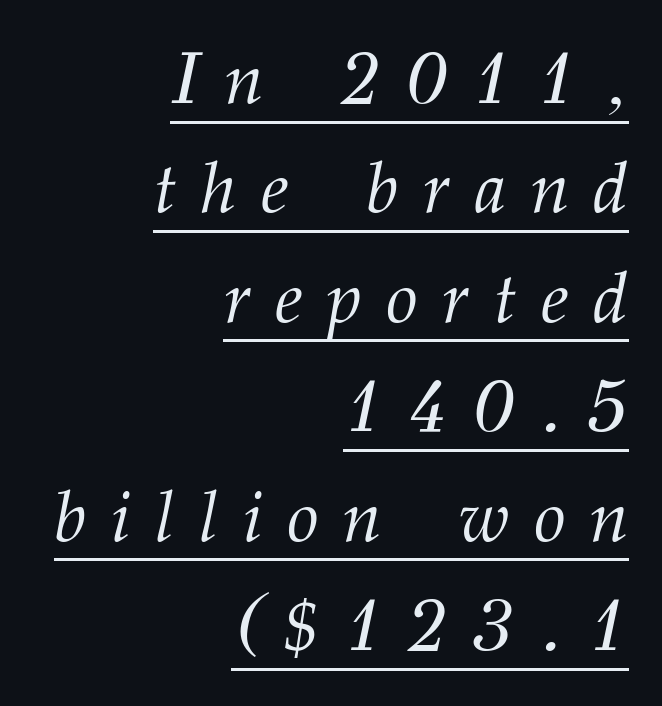
{"serif": "yes", "italic": "yes", "lean": "right", "slant_degrees": 12, "bold": "no", "weight": "light", "width": "normal", "stroke_contrast": "medium", "x_height": "medium", "monospaced": "no", "underline": "yes", "align": "right", "line_spacing": "normal", "line_spacing_ratio": 1.52, "letter_spacing": "wide", "letter_spacing_em": 0.34, "glyph_px": 72}
